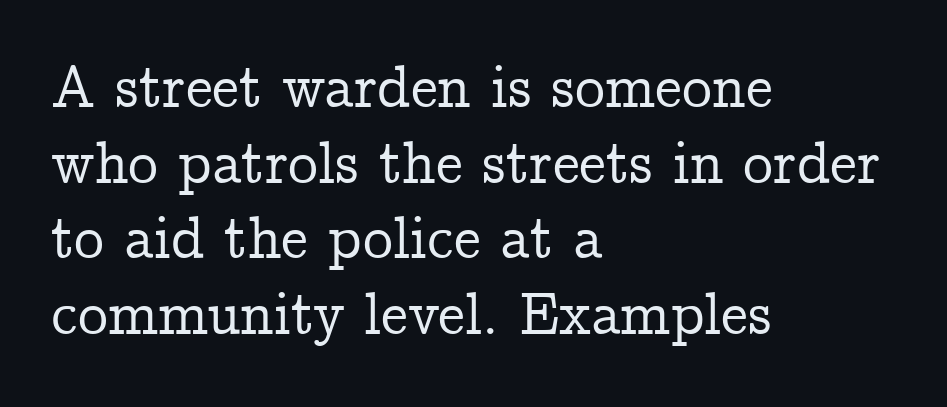
{"serif": "yes", "italic": "no", "width": "normal", "stroke_contrast": "low", "x_height": "medium", "monospaced": "no", "underline": "no", "align": "left", "line_spacing": "normal", "line_spacing_ratio": 1.26, "letter_spacing": "normal", "letter_spacing_em": 0.0, "glyph_px": 60}
